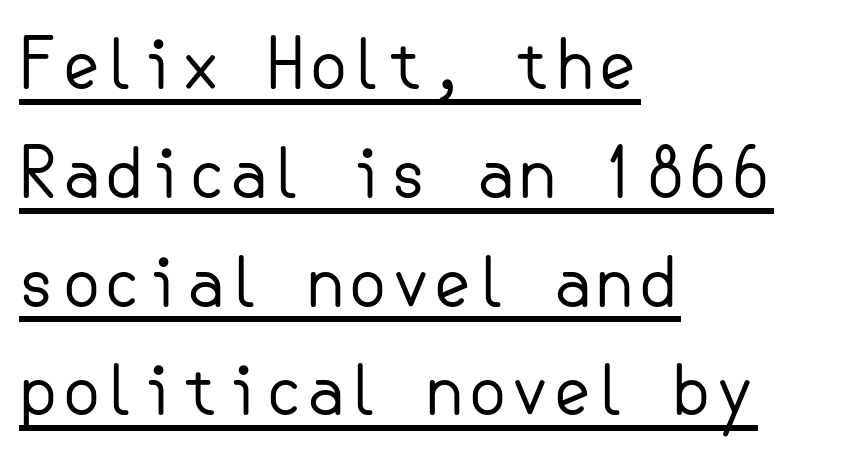
{"serif": "no", "italic": "no", "bold": "no", "weight": "regular", "width": "normal", "stroke_contrast": "low", "x_height": "small", "underline": "yes", "align": "left", "line_spacing": "normal", "line_spacing_ratio": 1.6, "letter_spacing": "normal", "letter_spacing_em": 0.0, "glyph_px": 68}
